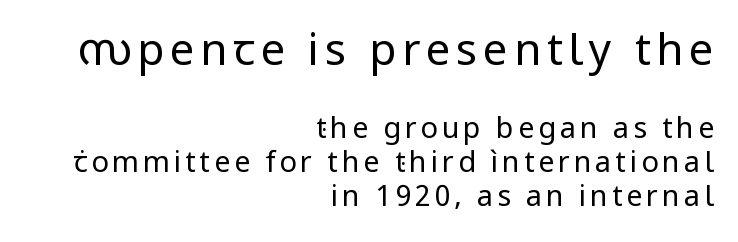
The font's upright variant was chosen for this text. Spacing verdict: proportional, widths tailored to each character. Stroke terminals: plain, sans-serif. The composition opens big and finishes small. Line endings align vertically; line beginnings do not. Words float on clear page, feet unadorned.
